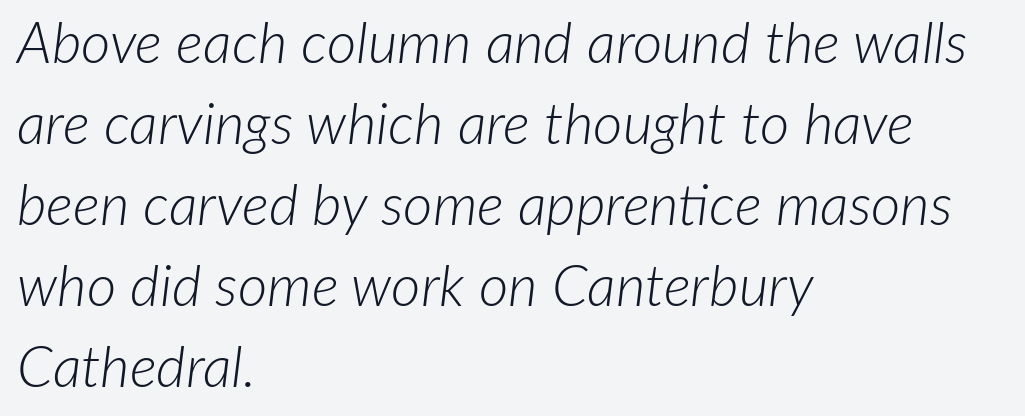
The image shows 57 px light type, italic (leaning right); set left-aligned, normal line spacing (1.42x), normal letter spacing, not underlined; low stroke contrast and a medium x-height.
